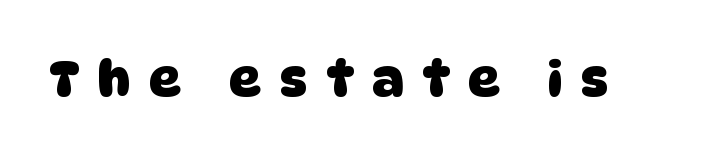
The image shows 49 px heavy sans-serif type; set unusually wide letter spacing (+0.39 em), not underlined; low stroke contrast and a large x-height.
